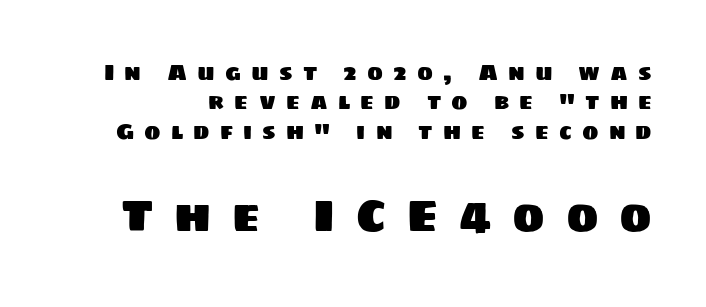
The image shows 45 px sans-serif type; set normal line spacing (1.34x), unusually wide letter spacing (+0.46 em), not underlined; the second (bottom) block is 2.05x larger; low stroke contrast and a large x-height.
